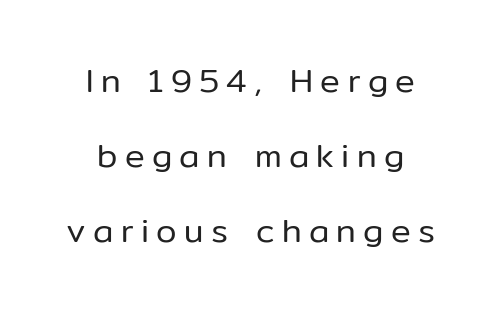
{"serif": "no", "italic": "no", "bold": "no", "weight": "regular", "width": "normal", "stroke_contrast": "low", "x_height": "medium", "monospaced": "no", "underline": "no", "align": "center", "line_spacing": "loose", "line_spacing_ratio": 2.28, "letter_spacing": "wide", "letter_spacing_em": 0.22, "glyph_px": 33}
